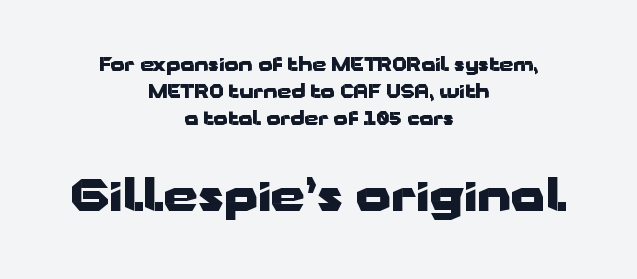
The image shows 44 px heavy, wide sans-serif type, upright; set centered, normal line spacing (1.51x), normal letter spacing, not underlined; the second (bottom) block is 2.44x larger; low stroke contrast and a medium x-height.
